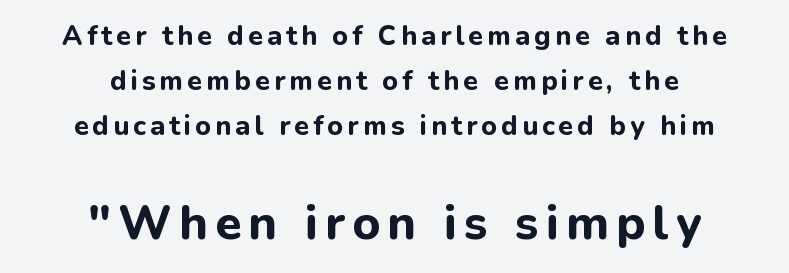
A typesetter would label this face a sans. The later block is typeset at a bigger size than the earlier block. This sample uses an upright cut, with every glyph sitting square on the baseline. Check the space under the baseline: it is left empty. Interline gaps are of average width in this sample. Looks like regular typesetting: each glyph gets only the width it needs.
